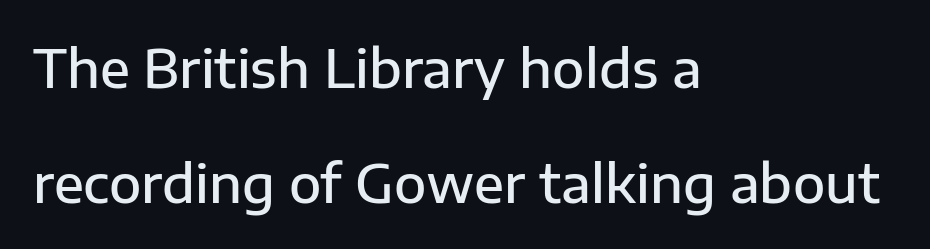
{"serif": "no", "italic": "no", "bold": "semi", "weight": "semibold", "width": "normal", "stroke_contrast": "low", "x_height": "medium", "monospaced": "no", "underline": "no", "align": "left", "line_spacing": "loose", "line_spacing_ratio": 2.17, "letter_spacing": "normal", "letter_spacing_em": 0.0, "glyph_px": 53}
